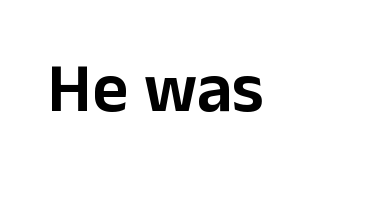
Q: Is the text italic (slanted)? A: No, it is upright.
Q: Is the typeface a serif or a sans-serif typeface? A: Sans-serif.
Q: Is the text underlined? A: No.
Q: Is the spacing between letters normal or unusually wide? A: Normal.
Q: Width (condensed, normal, or wide)? A: Normal.
Q: Stroke contrast? A: Low.
Q: x-height? A: Medium.
Q: Monospaced? A: No.
